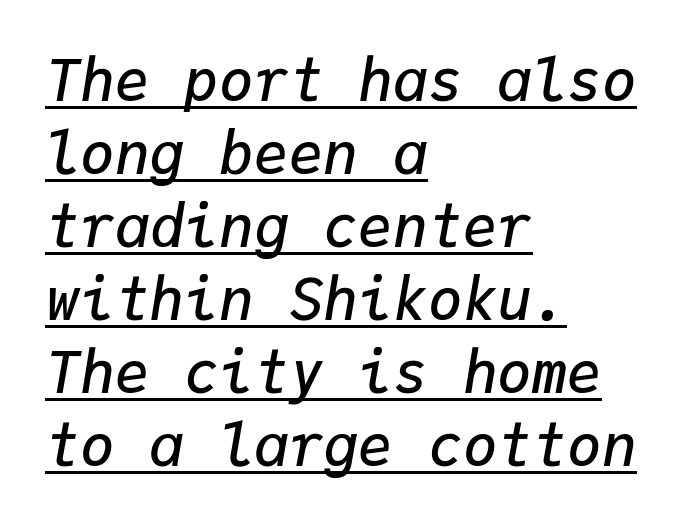
Every character sits at an angle, as italics do. These lines keep a tight, regular rhythm from letter to letter. Think of a typewriter: that constant character pitch is what you see here. Leftover space on each line is placed entirely after the last word. Weight check: semibold — heavier than regular, not quite bold. The vertical gap from one line to the next is medium.
